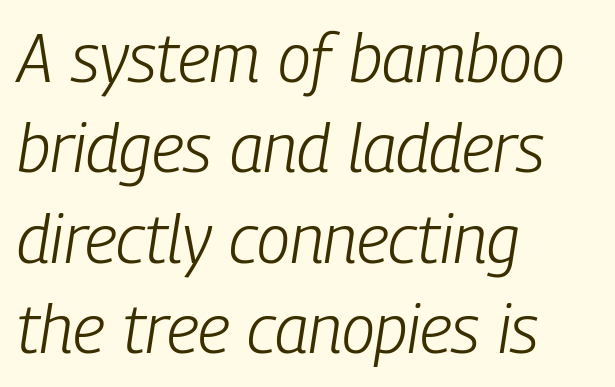
Q: Is the text bold? A: No.
Q: Is the text italic (slanted)? A: Yes, it leans right by about 9 degrees.
Q: Is the text underlined? A: No.
Q: How is the paragraph aligned? A: Left-aligned.
Q: Is the spacing between letters normal or unusually wide? A: Normal.
Q: Is the spacing between lines tight, normal or loose? A: Normal.
Q: Width (condensed, normal, or wide)? A: Condensed.
Q: Stroke contrast? A: Low.
Q: x-height? A: Medium.
Q: Monospaced? A: No.
